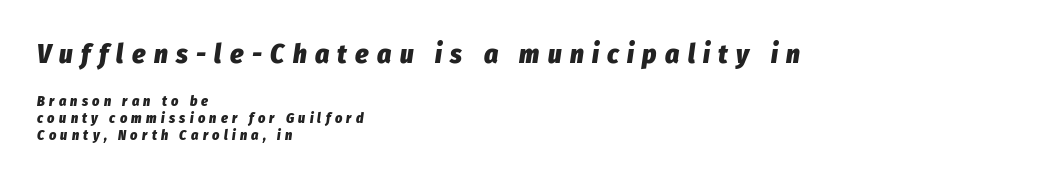
Does the weight exceed regular? Yes, all the way to bold. Someone cranked the tracking dial way up on this one. You get the large type first, then a drop to smaller type. The glyphs are unaccompanied by any horizontal stroke below them.
